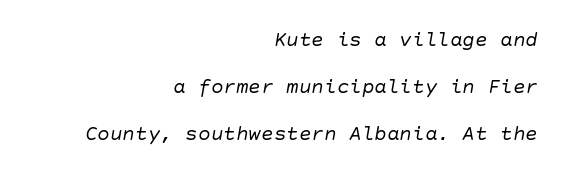
The image shows 21 px text type, italic (leaning right); set right-aligned, loose line spacing (2.23x), normal letter spacing, not underlined.
